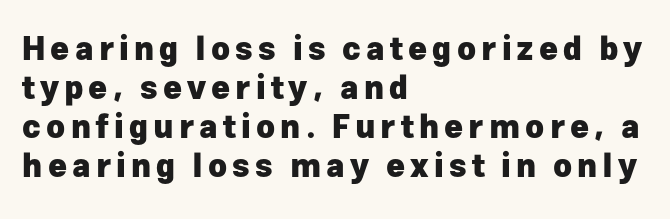
The passage shown is typed in a proportional face where columns would drift. The words here are not underlined. Every stem runs plumb, perpendicular to the baseline. Is the type bold? Yes — the strokes are clearly thick and heavy. Does the type have serifs? No, each stem ends abruptly.
